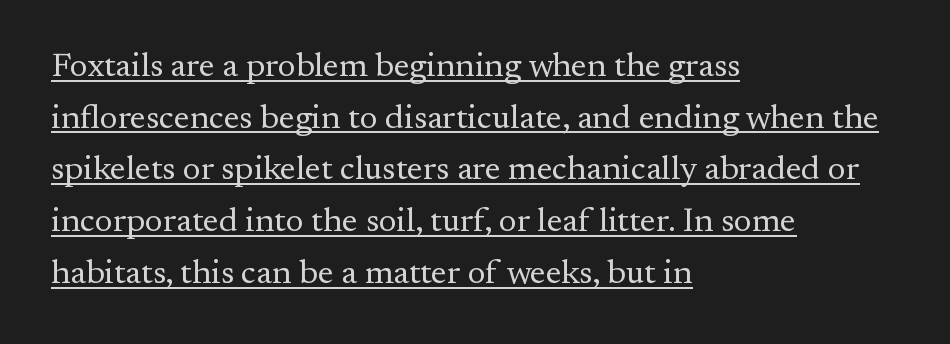
{"serif": "yes", "italic": "no", "bold": "no", "weight": "regular", "width": "normal", "stroke_contrast": "medium", "x_height": "small", "monospaced": "no", "underline": "yes", "align": "left", "line_spacing": "normal", "line_spacing_ratio": 1.52, "letter_spacing": "normal", "letter_spacing_em": 0.0, "glyph_px": 34}
